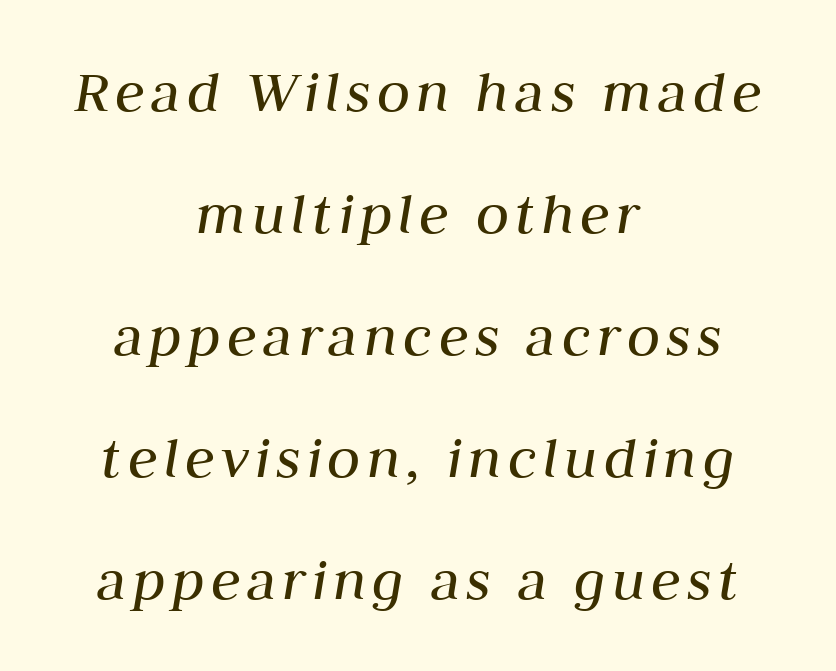
{"italic": "yes", "lean": "right", "slant_degrees": 10, "bold": "no", "weight": "regular", "width": "normal", "stroke_contrast": "medium", "x_height": "medium", "monospaced": "no", "underline": "no", "align": "center", "line_spacing": "loose", "line_spacing_ratio": 2.0, "glyph_px": 61}
